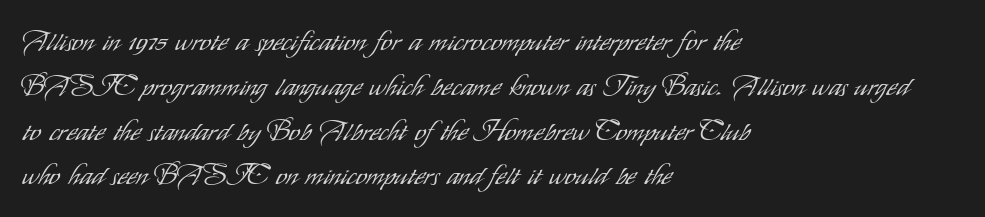
The image shows 28 px light, condensed sans-serif type; set left-aligned, normal line spacing (1.6x), normal letter spacing, not underlined; low stroke contrast and a small x-height.
